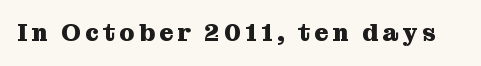
Q: Is the text bold? A: Yes.
Q: Is the text italic (slanted)? A: No, it is upright.
Q: Is the text underlined? A: No.
